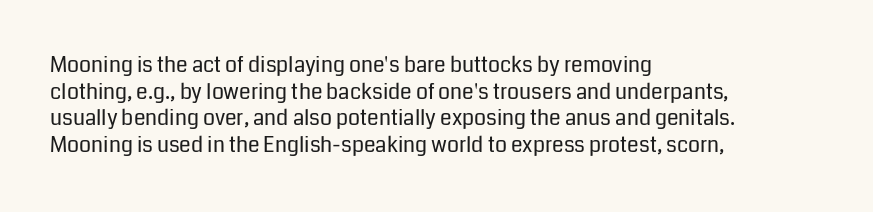
The image shows 21 px text type, upright; set left-aligned, normal line spacing (1.27x), normal letter spacing, not underlined.
